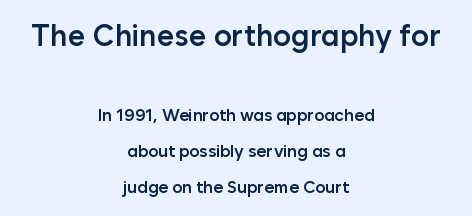
{"serif": "no", "italic": "no", "bold": "semi", "weight": "semibold", "width": "normal", "stroke_contrast": "low", "x_height": "medium", "monospaced": "no", "underline": "no", "align": "center", "line_spacing": "loose", "line_spacing_ratio": 2.11, "letter_spacing": "normal", "letter_spacing_em": 0.0, "larger_block": "first", "size_ratio": 1.76, "glyph_px": 30}
